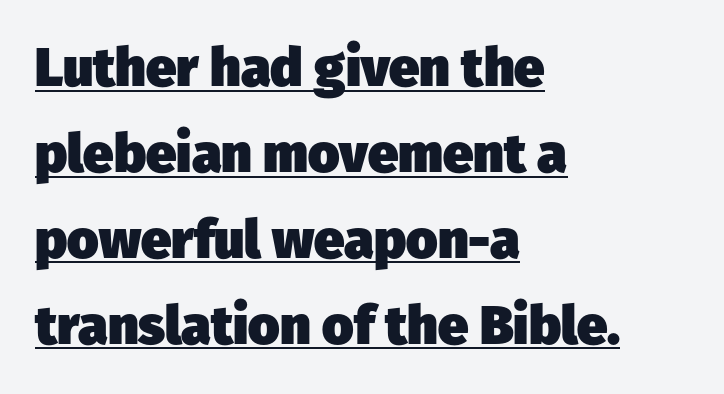
Q: Is the text bold? A: Yes.
Q: Is the typeface a serif or a sans-serif typeface? A: Sans-serif.
Q: Is the text underlined? A: Yes.
Q: How is the paragraph aligned? A: Left-aligned.
Q: Is the spacing between letters normal or unusually wide? A: Normal.
Q: Is the spacing between lines tight, normal or loose? A: Normal.
Q: Width (condensed, normal, or wide)? A: Normal.
Q: Stroke contrast? A: Low.
Q: x-height? A: Medium.
Q: Monospaced? A: No.
